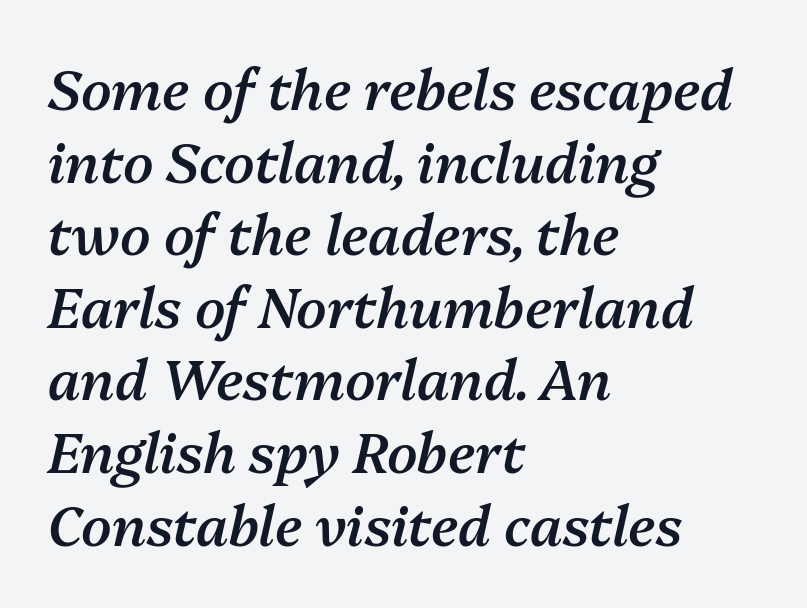
Q: Is the text bold? A: Semi-bold.
Q: Is the text italic (slanted)? A: Yes, it leans right by about 13 degrees.
Q: Is the text underlined? A: No.
Q: How is the paragraph aligned? A: Left-aligned.
Q: Is the spacing between letters normal or unusually wide? A: Normal.
Q: Is the spacing between lines tight, normal or loose? A: Normal.
Q: Width (condensed, normal, or wide)? A: Normal.
Q: Stroke contrast? A: Medium.
Q: x-height? A: Medium.
Q: Monospaced? A: No.
